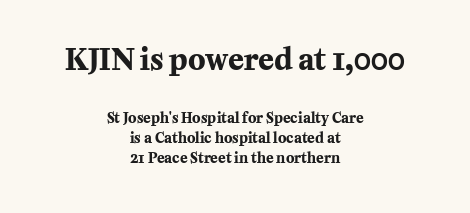
{"serif": "yes", "italic": "no", "bold": "yes", "weight": "bold", "width": "normal", "stroke_contrast": "medium", "x_height": "medium", "monospaced": "no", "underline": "no", "align": "center", "line_spacing": "normal", "line_spacing_ratio": 1.44, "letter_spacing": "normal", "letter_spacing_em": 0.0, "larger_block": "first", "size_ratio": 2.07, "glyph_px": 29}
